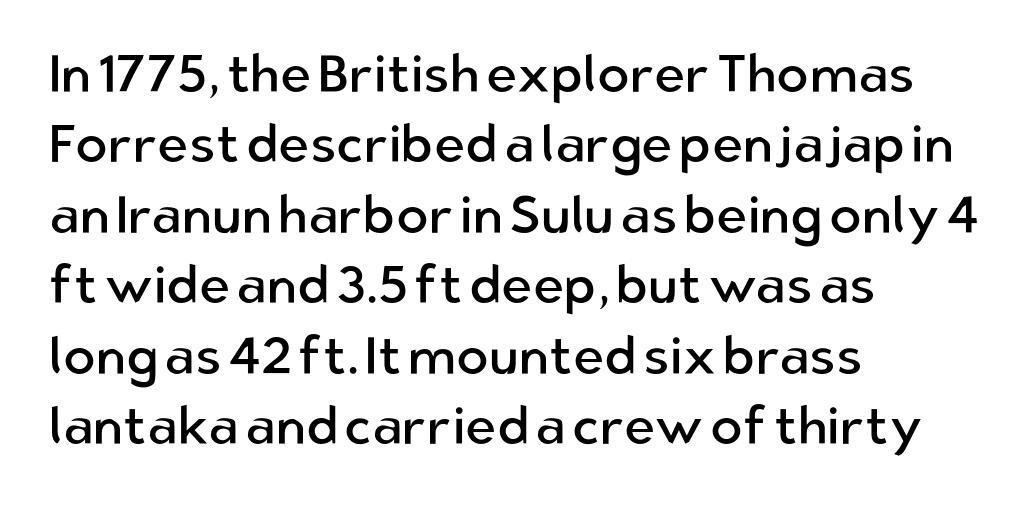
Reading down the block, your eye returns to a fixed left position each line. The lettering stays uniformly vertical, giving the passage a roman look. Font category for this specimen: sans-serif. Evenly set lines give the paragraph a standard silhouette. The specimen omits any rule beneath the text block's lines.
